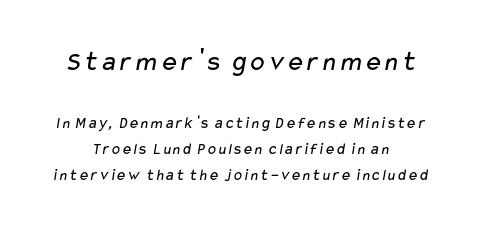
The image shows 28 px regular-weight, wide sans-serif type; set normal line spacing (1.62x), normal letter spacing, not underlined; the first (top) block is 1.75x larger; low stroke contrast and a medium x-height.
